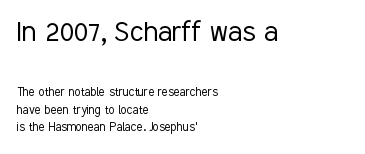
In terms of letterform style, serifs are entirely absent. Rendered with straight, roman letterforms. These lines sit exactly where default settings would place them. Short and long lines alike share a common starting point at left. Stem width sits at or under what a default text font uses. Type without underlining.
